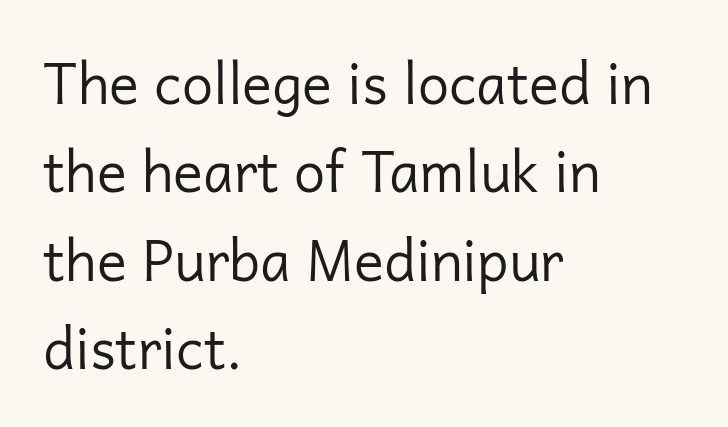
{"serif": "no", "italic": "no", "bold": "no", "weight": "regular", "width": "normal", "stroke_contrast": "low", "x_height": "medium", "monospaced": "no", "underline": "no", "align": "left", "line_spacing": "normal", "line_spacing_ratio": 1.58, "letter_spacing": "normal", "letter_spacing_em": 0.0, "glyph_px": 56}
